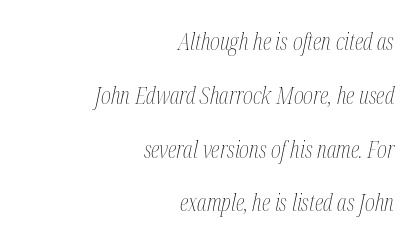
The image shows 24 px text type, italic (leaning right); set right-aligned, loose line spacing (2.24x), normal letter spacing, not underlined.
